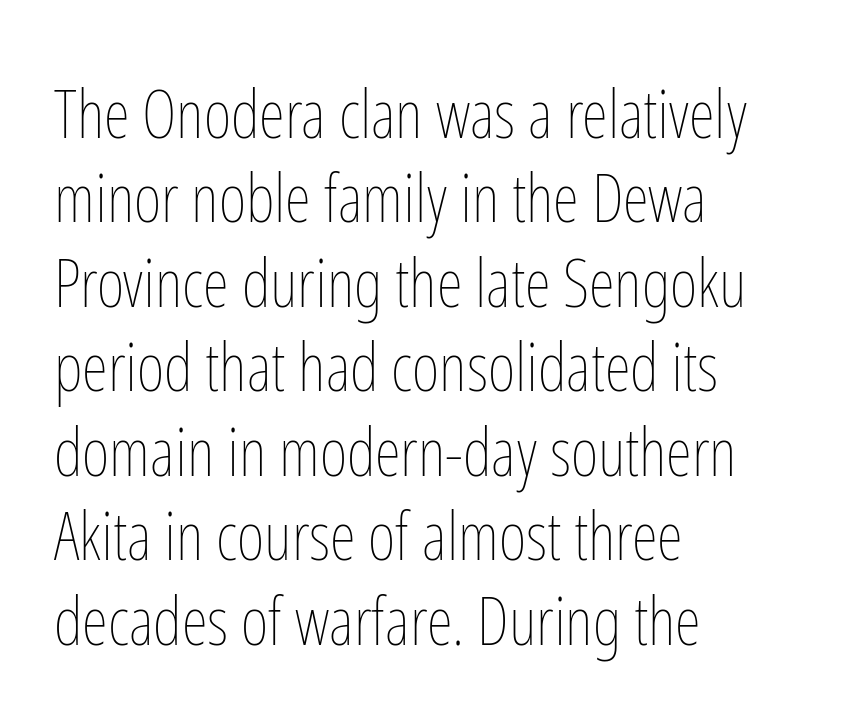
Q: Is the text bold? A: No.
Q: Is the text italic (slanted)? A: No, it is upright.
Q: Is the text underlined? A: No.
Q: How is the paragraph aligned? A: Left-aligned.
Q: Is the spacing between letters normal or unusually wide? A: Normal.
Q: Is the spacing between lines tight, normal or loose? A: Normal.
Q: Width (condensed, normal, or wide)? A: Condensed.
Q: Stroke contrast? A: Low.
Q: x-height? A: Medium.
Q: Monospaced? A: No.
